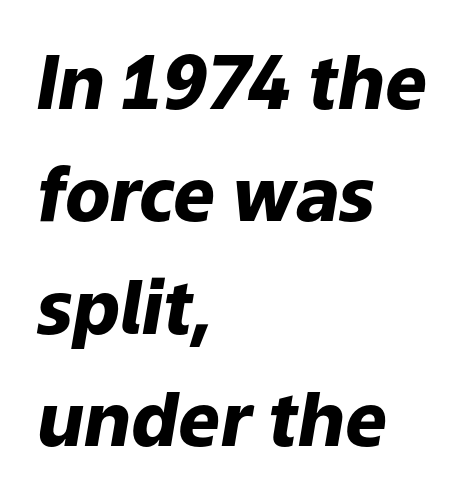
{"italic": "yes", "lean": "right", "slant_degrees": 9, "bold": "yes", "weight": "heavy", "width": "normal", "stroke_contrast": "low", "x_height": "medium", "monospaced": "no", "underline": "no", "align": "left", "line_spacing": "normal", "line_spacing_ratio": 1.52, "letter_spacing": "normal", "letter_spacing_em": 0.0, "glyph_px": 74}
